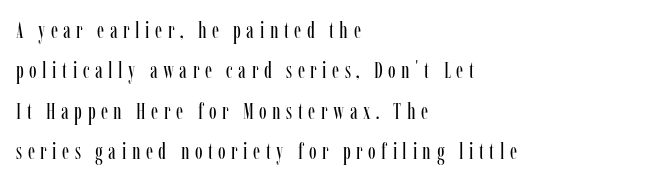
The image shows 23 px text type, upright; set left-aligned, line spacing 1.76x, unusually wide letter spacing (+0.24 em), not underlined.
